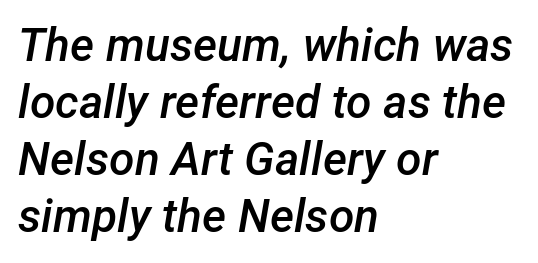
The image shows 46 px semibold type, italic (leaning right); set left-aligned, line spacing 1.24x, normal letter spacing, not underlined; low stroke contrast and a medium x-height.
